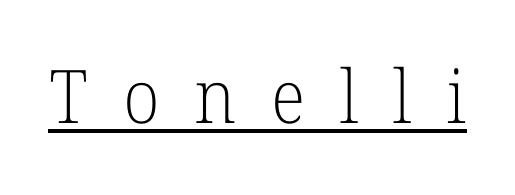
{"serif": "yes", "italic": "no", "bold": "no", "weight": "light", "width": "normal", "stroke_contrast": "low", "x_height": "medium", "monospaced": "no", "underline": "yes", "letter_spacing": "wide", "letter_spacing_em": 0.47, "glyph_px": 74}
